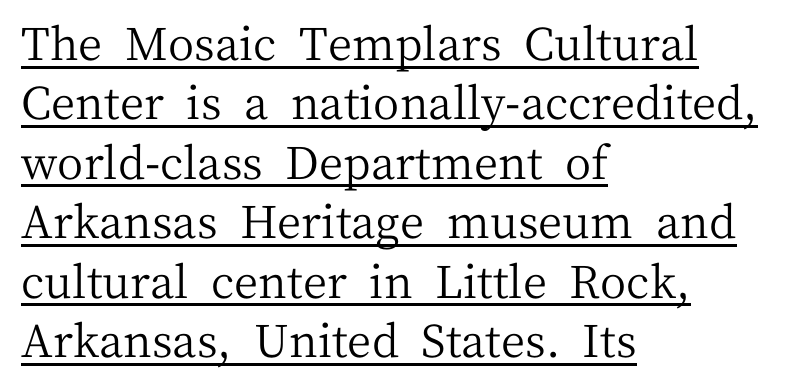
A serif font was chosen for this passage. Horizontal bands of white between lines are of average thickness. The letterforms sit shoulder to shoulder at normal distance. Each line starts at the same left margin while the right side varies. Quick note: underline on.
